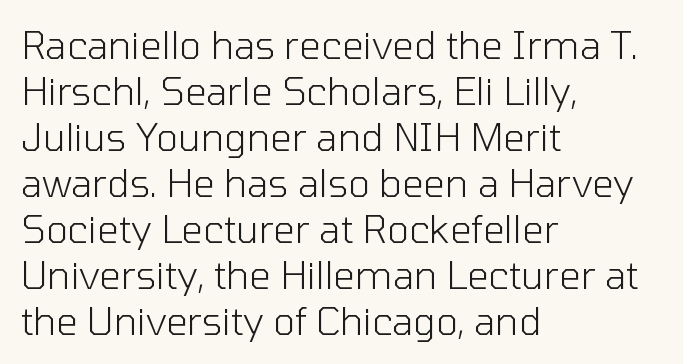
The image shows 38 px light sans-serif type, upright; set left-aligned, line spacing 1.21x, normal letter spacing, not underlined; low stroke contrast and a medium x-height.
